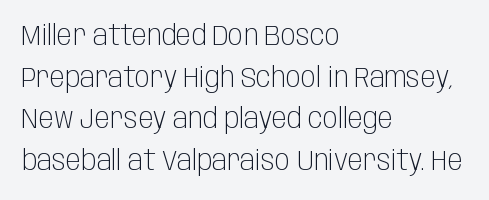
Q: Is the text bold? A: No.
Q: Is the text italic (slanted)? A: No, it is upright.
Q: Is the typeface a serif or a sans-serif typeface? A: Sans-serif.
Q: Is the text underlined? A: No.
Q: How is the paragraph aligned? A: Left-aligned.
Q: Is the spacing between letters normal or unusually wide? A: Normal.
Q: Is the spacing between lines tight, normal or loose? A: Normal.
Q: Width (condensed, normal, or wide)? A: Condensed.
Q: Stroke contrast? A: Low.
Q: x-height? A: Large.
Q: Monospaced? A: No.
